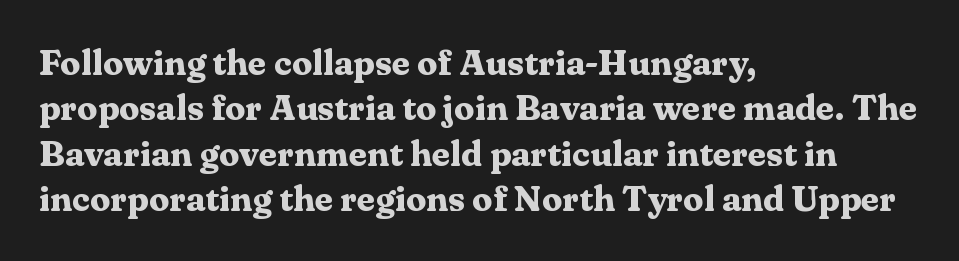
{"serif": "yes", "italic": "no", "bold": "yes", "weight": "bold", "width": "normal", "stroke_contrast": "medium", "x_height": "medium", "monospaced": "no", "underline": "no", "align": "left", "line_spacing": "normal", "line_spacing_ratio": 1.26, "letter_spacing": "normal", "letter_spacing_em": 0.0, "glyph_px": 36}
